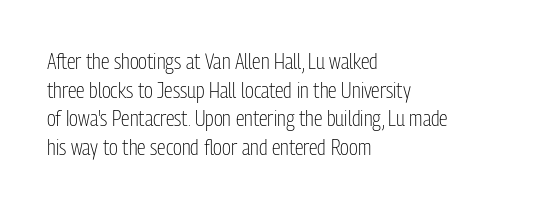
Check the space under the baseline: it is left empty. Characters follow at the spacing the type designer built in. These glyphs show unthickened strokes, regular width or finer. This is the regular roman posture of the typeface. A typesetter would call this leading conventional body-copy spacing. The compositor pushed each line to the left boundary.
